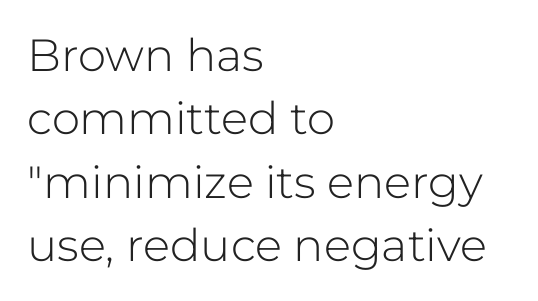
{"serif": "no", "italic": "no", "bold": "no", "weight": "light", "width": "normal", "stroke_contrast": "low", "x_height": "medium", "monospaced": "no", "underline": "no", "align": "left", "line_spacing": "normal", "line_spacing_ratio": 1.41, "letter_spacing": "normal", "letter_spacing_em": 0.0, "glyph_px": 45}
